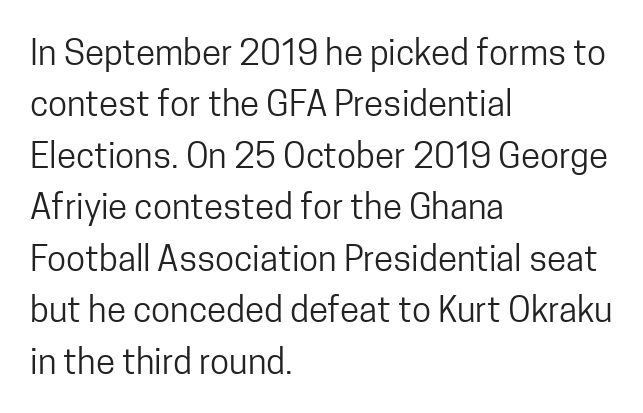
Q: Is the text bold? A: No.
Q: Is the text italic (slanted)? A: No, it is upright.
Q: Is the typeface a serif or a sans-serif typeface? A: Sans-serif.
Q: Is the text underlined? A: No.
Q: How is the paragraph aligned? A: Left-aligned.
Q: Is the spacing between letters normal or unusually wide? A: Normal.
Q: Is the spacing between lines tight, normal or loose? A: Normal.
Q: Width (condensed, normal, or wide)? A: Condensed.
Q: Stroke contrast? A: Low.
Q: x-height? A: Medium.
Q: Monospaced? A: No.
